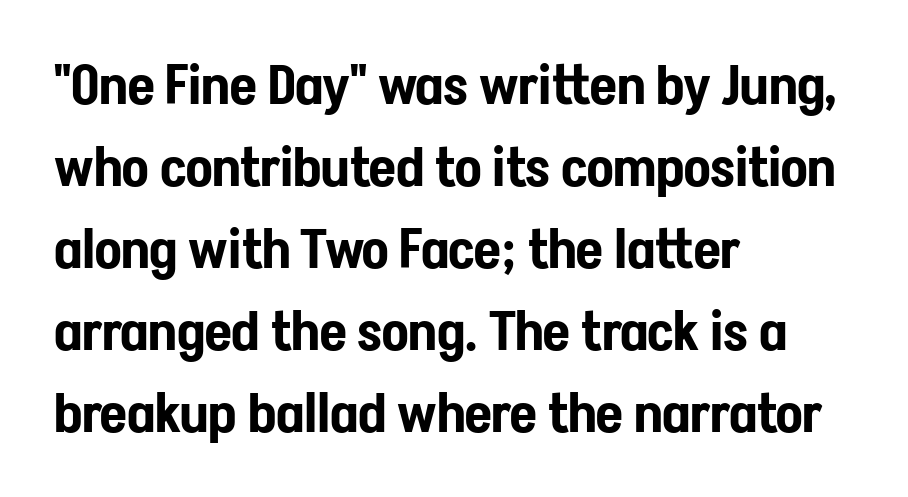
The image shows 55 px condensed sans-serif type, upright; set left-aligned, normal line spacing (1.49x), normal letter spacing, not underlined; low stroke contrast and a medium x-height.
